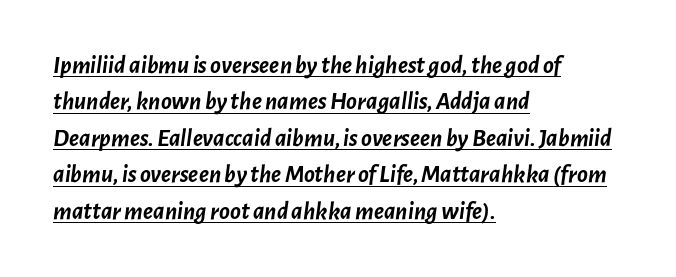
The image shows 25 px bold type, italic (leaning right); set left-aligned, normal line spacing (1.46x), normal letter spacing, underlined.
